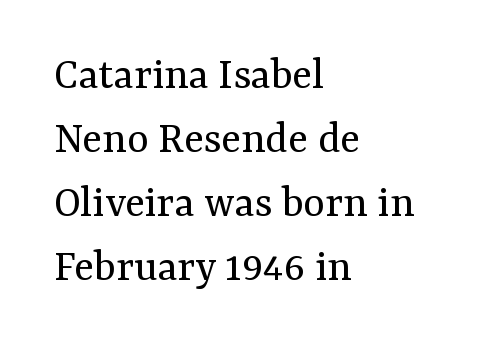
{"serif": "yes", "italic": "no", "bold": "no", "weight": "regular", "width": "normal", "stroke_contrast": "medium", "x_height": "medium", "monospaced": "no", "underline": "no", "align": "left", "line_spacing": "normal", "line_spacing_ratio": 1.39, "letter_spacing": "normal", "letter_spacing_em": 0.0, "glyph_px": 46}
